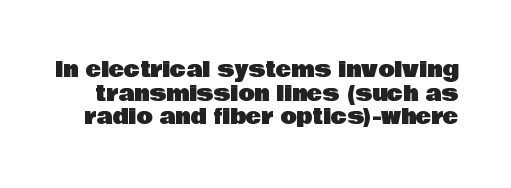
Q: Is the text italic (slanted)? A: No, it is upright.
Q: Is the text underlined? A: No.
Q: Is the spacing between letters normal or unusually wide? A: Normal.
Q: Is the spacing between lines tight, normal or loose? A: Tight.
